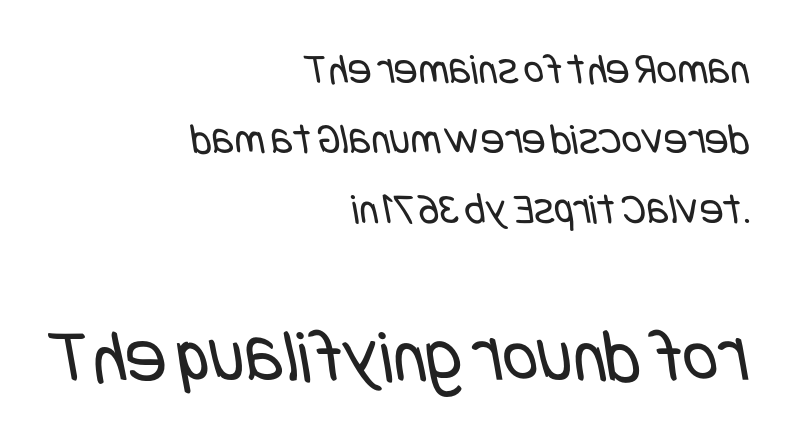
Q: Is the text bold? A: No.
Q: Is the typeface a serif or a sans-serif typeface? A: Sans-serif.
Q: Is the text underlined? A: No.
Q: How is the paragraph aligned? A: Right-aligned.
Q: Is the spacing between letters normal or unusually wide? A: Normal.
Q: Is the spacing between lines tight, normal or loose? A: Normal.
Q: Which block of text is set in a larger size, the first (top) or the second (bottom)? A: The second (bottom) one.
Q: Width (condensed, normal, or wide)? A: Condensed.
Q: Stroke contrast? A: Low.
Q: x-height? A: Large.
